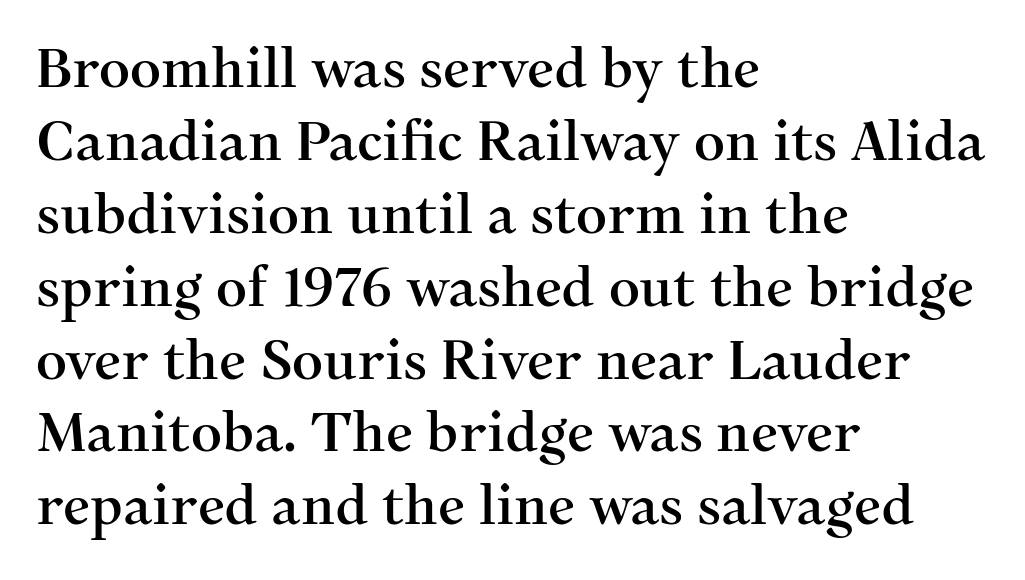
The image shows 54 px serif type, upright; set left-aligned, normal line spacing (1.35x), normal letter spacing, not underlined; medium stroke contrast and a medium x-height.
